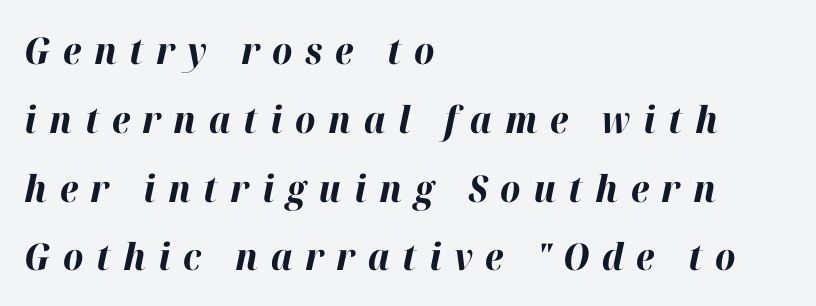
The image shows 37 px bold type, italic (leaning right); set left-aligned, line spacing 1.86x, unusually wide letter spacing (+0.34 em), not underlined; high stroke contrast and a medium x-height.
